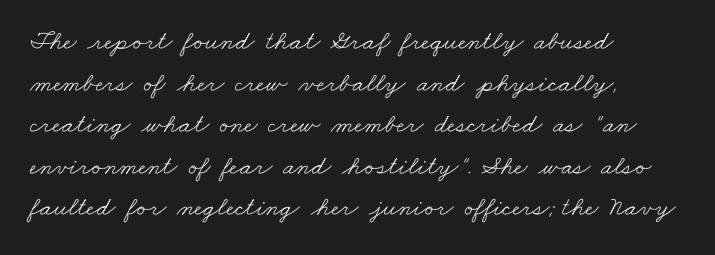
The image shows 27 px text type; set left-aligned, normal line spacing (1.54x), normal letter spacing, not underlined.
